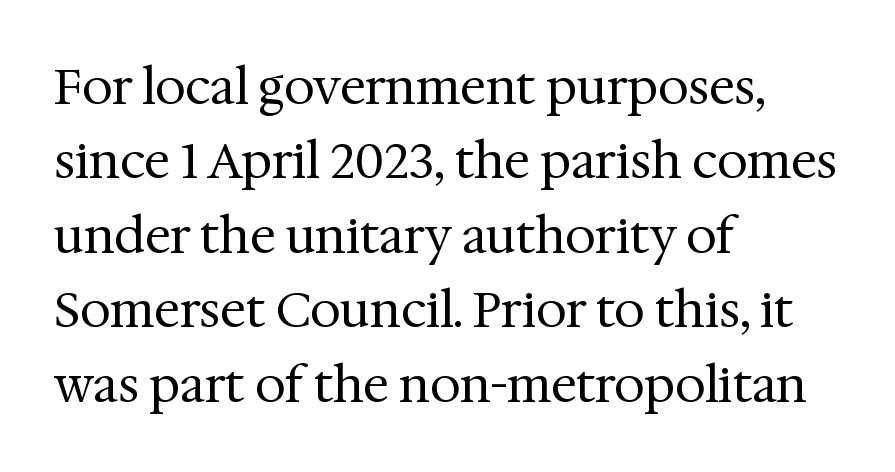
The passage shown is not underscored anywhere. The font is comparable to plain body text, perhaps lighter. The specimen reads as upright at a glance. Proportional: the letters do not fall into vertical columns.
